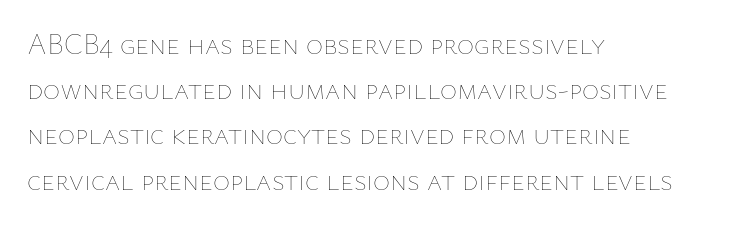
Q: Is the text bold? A: No.
Q: Is the text italic (slanted)? A: No, it is upright.
Q: Is the text underlined? A: No.
Q: How is the paragraph aligned? A: Left-aligned.
Q: Is the spacing between letters normal or unusually wide? A: Normal.
Q: Is the spacing between lines tight, normal or loose? A: Normal.
Q: Width (condensed, normal, or wide)? A: Normal.
Q: Stroke contrast? A: Low.
Q: x-height? A: Medium.
Q: Monospaced? A: No.
